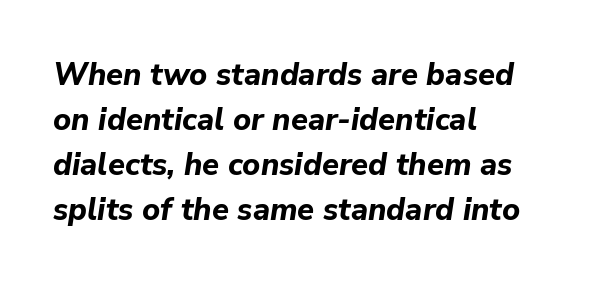
Q: Is the text bold? A: Yes.
Q: Is the text italic (slanted)? A: Yes, it leans right by about 9 degrees.
Q: Is the text underlined? A: No.
Q: How is the paragraph aligned? A: Left-aligned.
Q: Is the spacing between letters normal or unusually wide? A: Normal.
Q: Is the spacing between lines tight, normal or loose? A: Normal.
Q: Width (condensed, normal, or wide)? A: Normal.
Q: Stroke contrast? A: Low.
Q: x-height? A: Medium.
Q: Monospaced? A: No.
